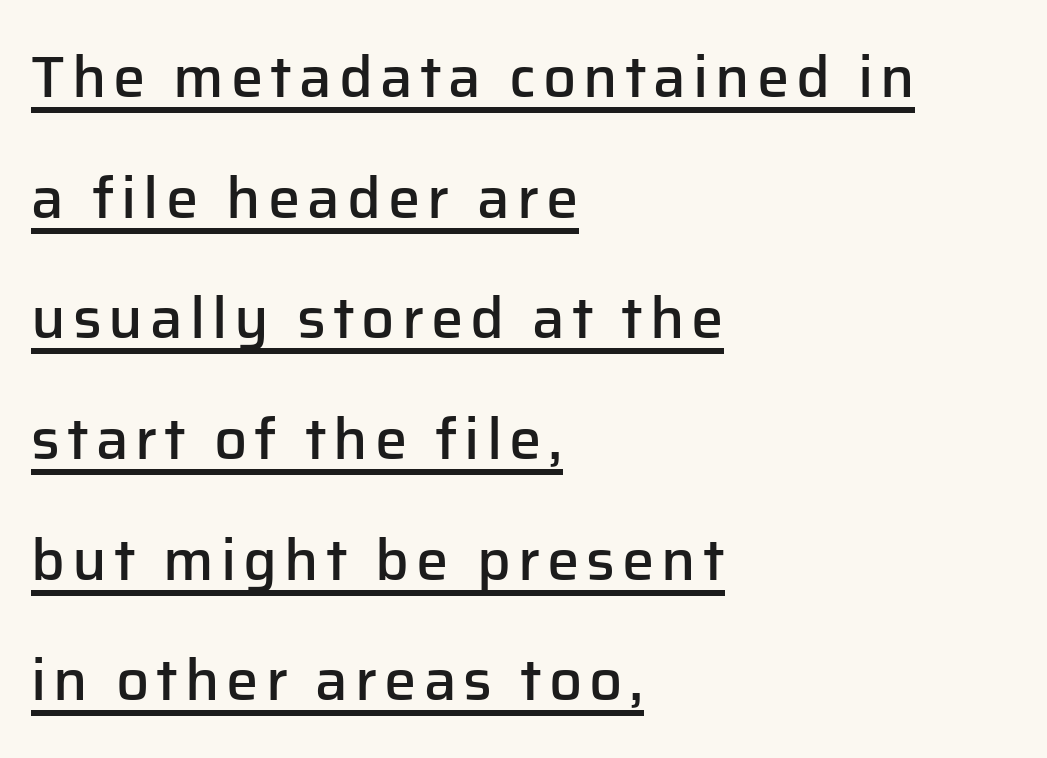
The image shows 58 px semibold sans-serif type, upright; set left-aligned, loose line spacing (2.08x), underlined; low stroke contrast and a medium x-height.
